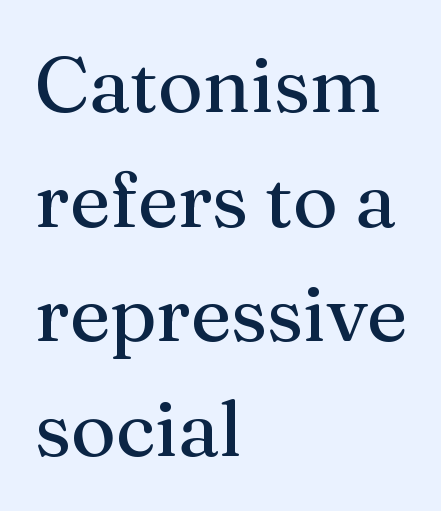
Is the block centered? No — it sits flush against the left margin. Baseline-to-baseline distance is the conventional proportion of letter height. Words float on clear page, feet unadorned. Does the lettering tilt? It doesn't — this is upright.
